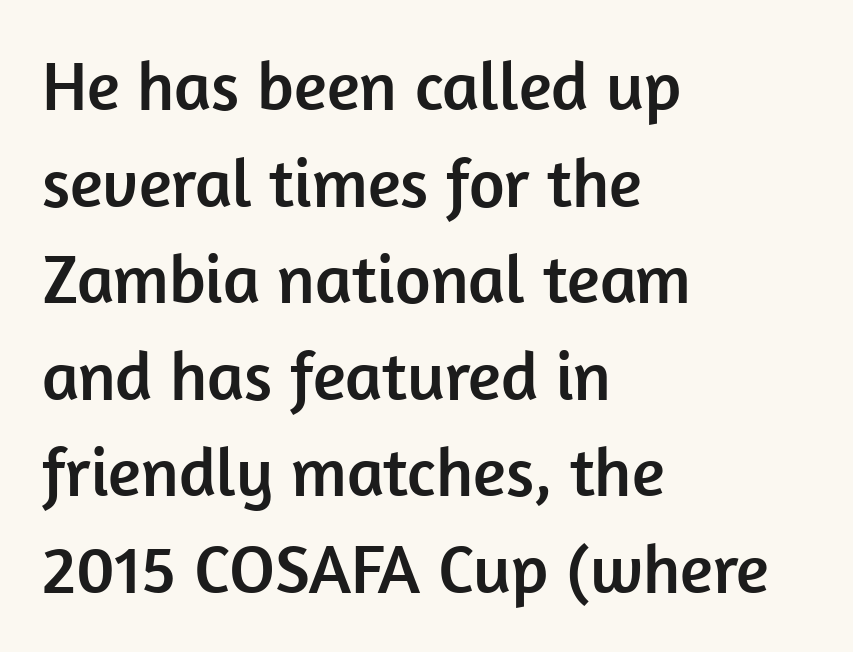
Leftover space on each line is placed entirely after the last word. This rendering features lettering with no underline. The rendering uses a moderate line-height, typical for paragraphs. The letters advance in unequal steps, a hallmark of proportional type. The typography opts for an upright posture over an oblique one. You can tell from the bare stems that sans-serif type was used.
